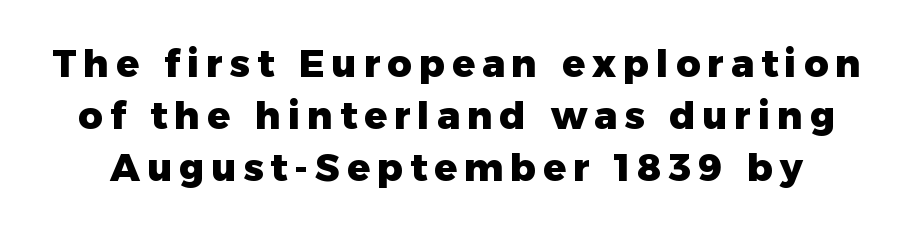
A dark, heavy texture on the line: the type is bold. One glance says typical: line gaps are just what's usual. Beneath every word, the page is bare. A roman cut, with each character standing at attention.
